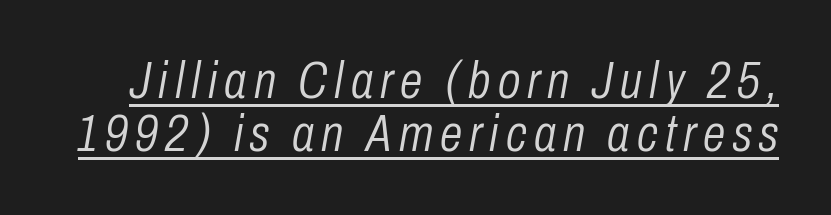
Honestly, the underline is the first thing you notice here. These lines huddle together more closely than default settings would place them. Characters are canted at an angle relative to the baseline's perpendicular. You could not count columns in this text — the font is proportionally spaced.
